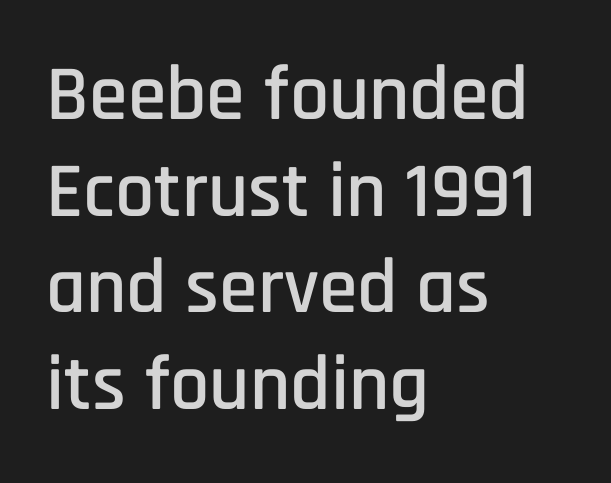
Q: Is the text italic (slanted)? A: No, it is upright.
Q: Is the typeface a serif or a sans-serif typeface? A: Sans-serif.
Q: Is the text underlined? A: No.
Q: How is the paragraph aligned? A: Left-aligned.
Q: Is the spacing between letters normal or unusually wide? A: Normal.
Q: Width (condensed, normal, or wide)? A: Condensed.
Q: Stroke contrast? A: Low.
Q: x-height? A: Large.
Q: Monospaced? A: No.
